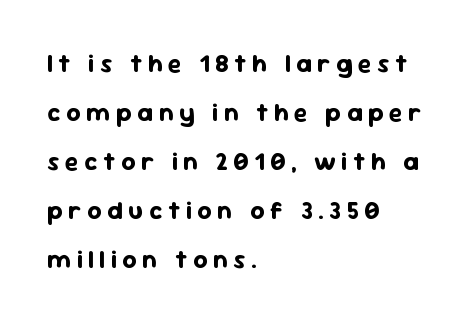
{"italic": "no", "bold": "yes", "underline": "no", "align": "left", "line_spacing": "loose", "line_spacing_ratio": 1.96, "letter_spacing": "wide", "letter_spacing_em": 0.22, "glyph_px": 25}
